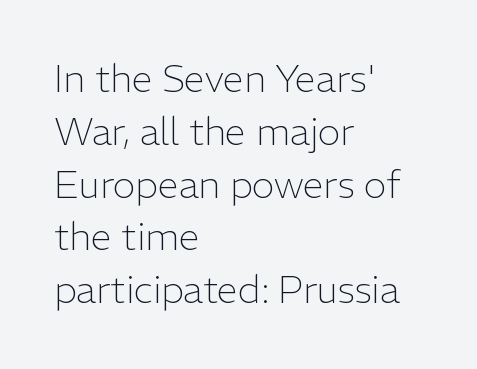
These lines were composed using upright roman letters. Does the type have serifs? No, each stem ends abruptly. Does extra space separate the letters? No, they use regular spacing. The rendering uses a moderate line-height, typical for paragraphs. Underlining? Definitely not there. The weight would be labelled regular, book, light, or lighter still.
